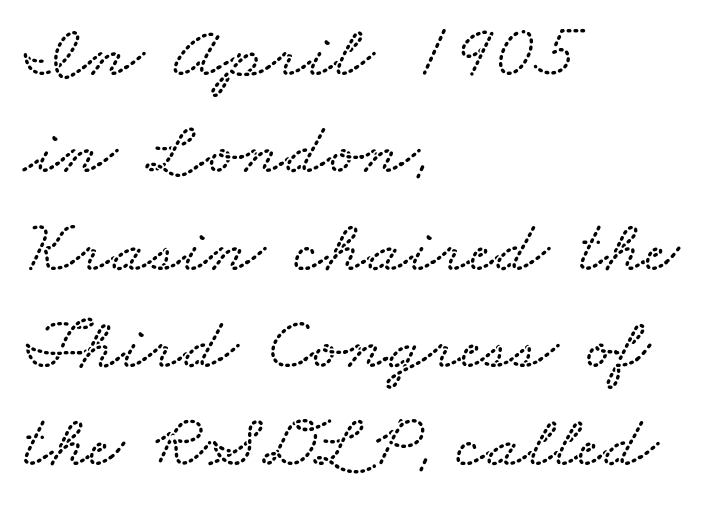
The image shows 75 px wide type; set left-aligned, normal line spacing (1.3x), normal letter spacing, not underlined; low stroke contrast and a small x-height.
